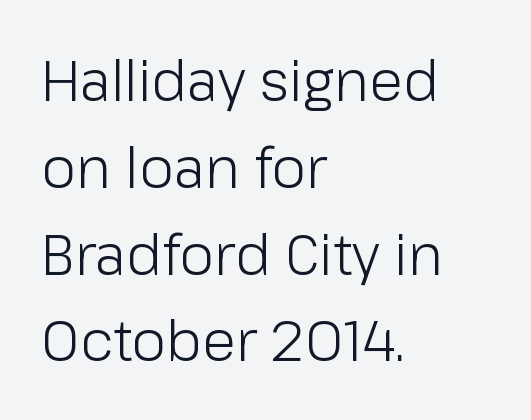
{"serif": "no", "italic": "no", "bold": "no", "weight": "light", "width": "normal", "stroke_contrast": "low", "x_height": "medium", "monospaced": "no", "underline": "no", "align": "left", "line_spacing": "normal", "line_spacing_ratio": 1.55, "letter_spacing": "normal", "letter_spacing_em": 0.0, "glyph_px": 56}
